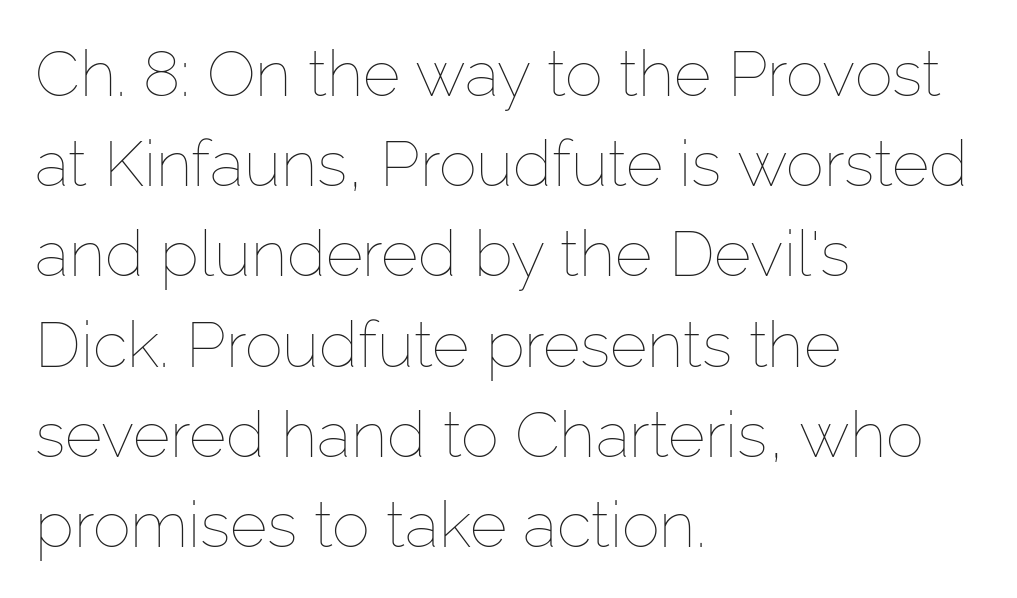
{"italic": "no", "bold": "no", "weight": "thin", "width": "normal", "stroke_contrast": "low", "x_height": "medium", "monospaced": "no", "underline": "no", "align": "left", "line_spacing": "normal", "line_spacing_ratio": 1.41, "letter_spacing": "normal", "letter_spacing_em": 0.0, "glyph_px": 64}
